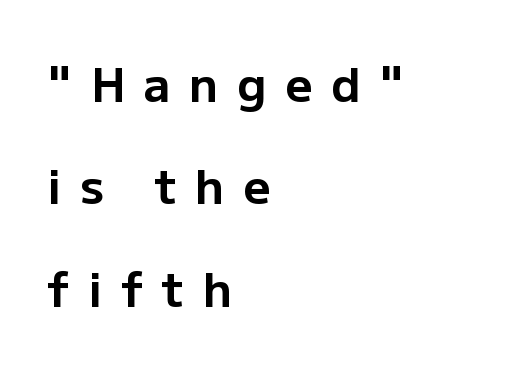
The image shows 47 px bold sans-serif type, upright; set left-aligned, loose line spacing (2.18x), unusually wide letter spacing (+0.4 em), not underlined; low stroke contrast and a medium x-height.
